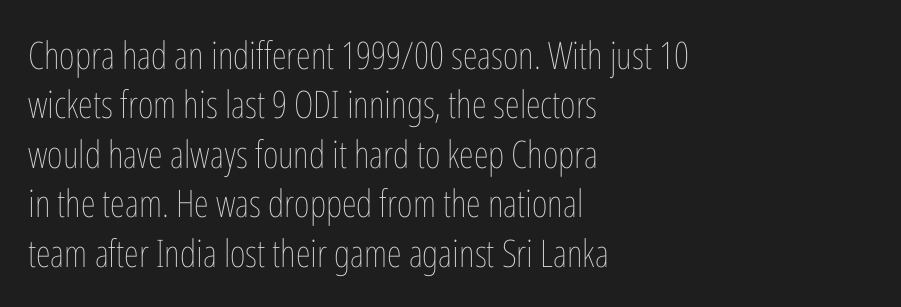
The rendering uses natural spacing where letterforms have individual widths. Vertical stems look standard width or narrower in stroke. Is there much room between lines? A standard amount, neither cramped nor airy. Layout note: lines flush left. When letters stand straight like this, we call the style roman or upright. The tracking reads as untouched default to a designer's eye.
